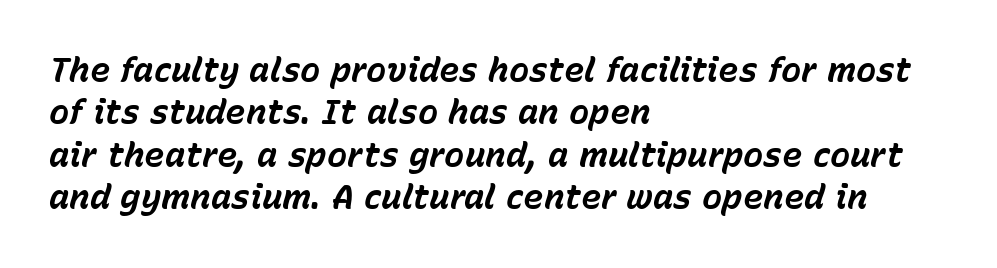
Rendered with sloped, italic letterforms. The passage shown is typed in a proportional face where columns would drift. Glyph-to-glyph distance matches everyday printed text. This is heavy type, rendered in bold.
